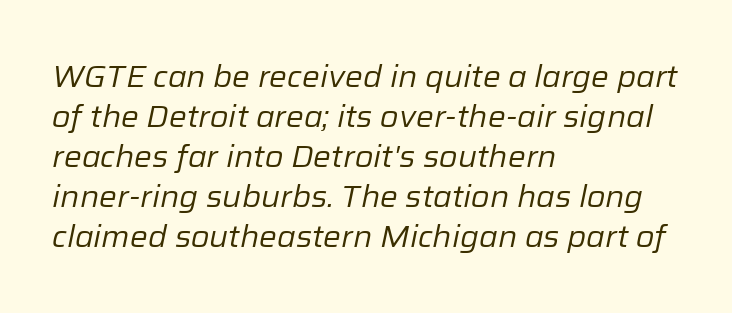
The image shows 30 px regular-weight type, italic (leaning right); set left-aligned, normal line spacing (1.33x), normal letter spacing, not underlined; low stroke contrast and a medium x-height.
